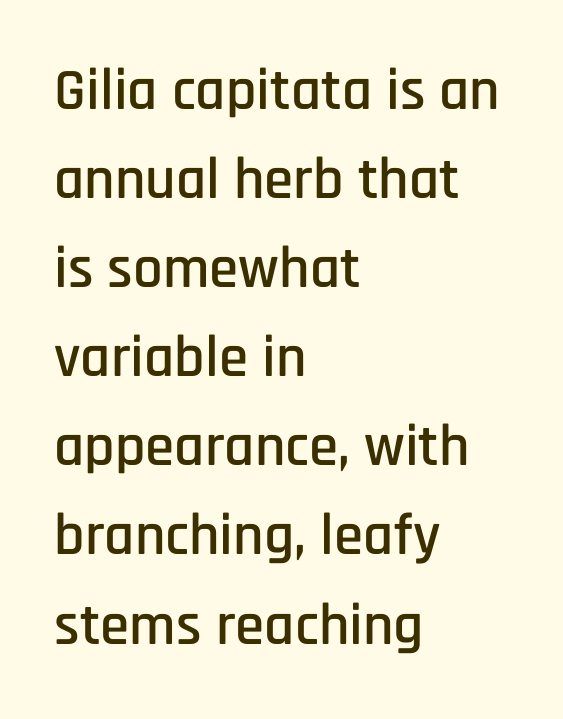
{"serif": "no", "italic": "no", "width": "condensed", "stroke_contrast": "low", "x_height": "large", "monospaced": "no", "underline": "no", "align": "left", "line_spacing": "normal", "line_spacing_ratio": 1.51, "letter_spacing": "normal", "letter_spacing_em": 0.0, "glyph_px": 59}
